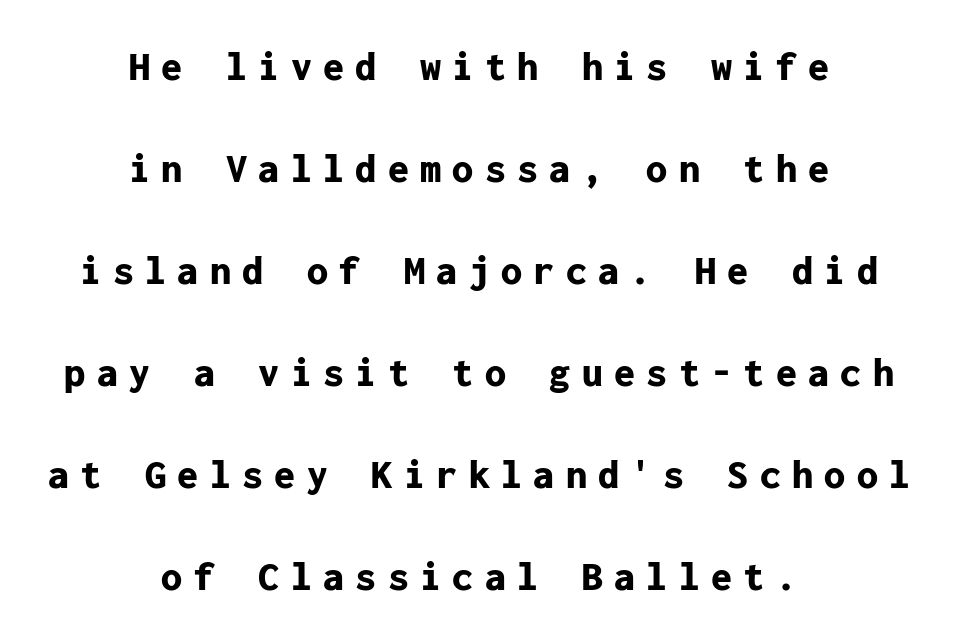
{"serif": "no", "italic": "no", "bold": "yes", "weight": "bold", "width": "normal", "stroke_contrast": "low", "x_height": "medium", "monospaced": "yes", "underline": "no", "align": "center", "line_spacing": "loose", "line_spacing_ratio": 2.43, "letter_spacing": "wide", "letter_spacing_em": 0.27, "glyph_px": 42}
